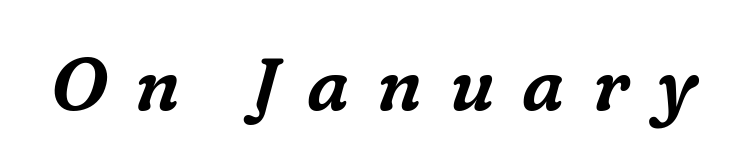
Q: Is the text italic (slanted)? A: Yes, it leans right by about 16 degrees.
Q: Is the typeface a serif or a sans-serif typeface? A: Serif.
Q: Is the text underlined? A: No.
Q: Is the spacing between letters normal or unusually wide? A: Unusually wide.
Q: Width (condensed, normal, or wide)? A: Normal.
Q: Stroke contrast? A: Medium.
Q: x-height? A: Medium.
Q: Monospaced? A: No.
